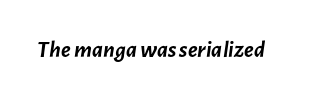
{"italic": "yes", "lean": "right", "slant_degrees": 7, "bold": "yes", "underline": "no", "letter_spacing": "normal", "letter_spacing_em": 0.0, "glyph_px": 24}
